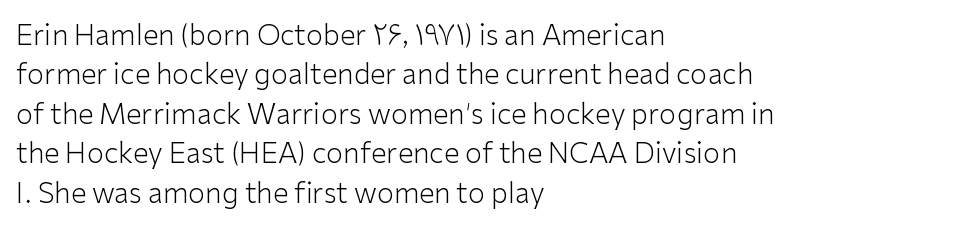
The image shows 28 px light sans-serif type, upright; set left-aligned, normal line spacing (1.41x), normal letter spacing, not underlined; low stroke contrast and a medium x-height.
